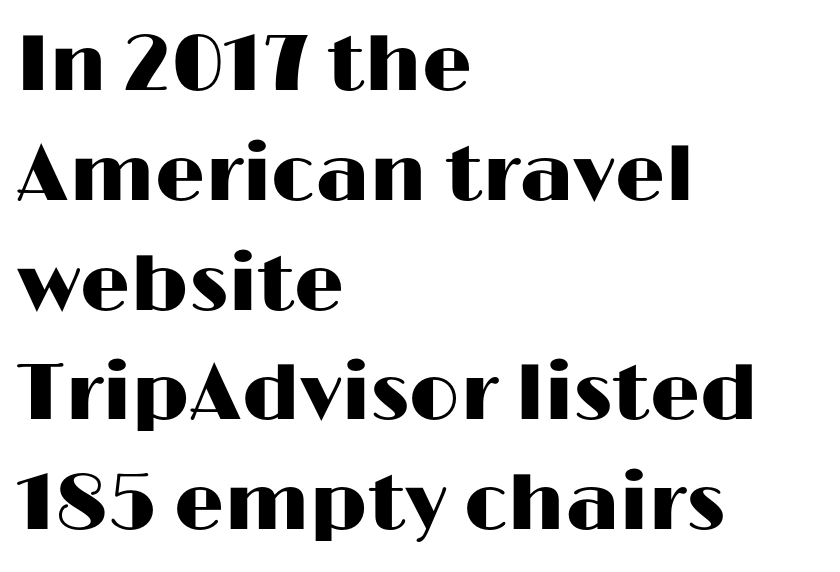
Q: Is the text italic (slanted)? A: No, it is upright.
Q: Is the typeface a serif or a sans-serif typeface? A: Sans-serif.
Q: Is the text underlined? A: No.
Q: How is the paragraph aligned? A: Left-aligned.
Q: Is the spacing between letters normal or unusually wide? A: Normal.
Q: Is the spacing between lines tight, normal or loose? A: Normal.
Q: Width (condensed, normal, or wide)? A: Wide.
Q: Stroke contrast? A: High.
Q: x-height? A: Medium.
Q: Monospaced? A: No.
